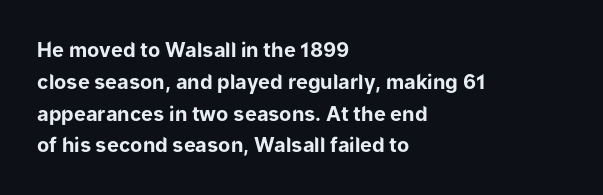
Upright lettering throughout. The foot of each line stays bare and open. Line spacing here is normal. The letters sit at their default tracking, neither squeezed nor spread. The setting favours the left margin, as ordinary paragraphs usually do. These words are printed bold, with thick strokes throughout.
